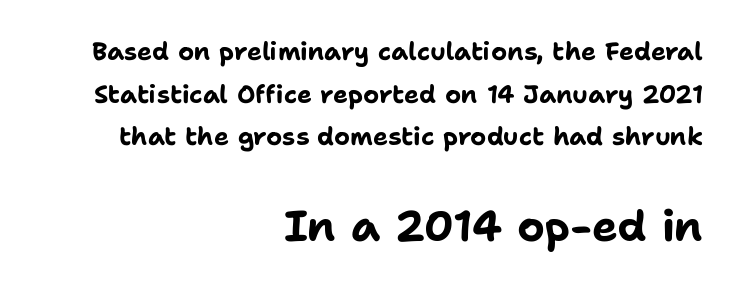
The image shows 43 px bold sans-serif type, upright; set right-aligned, line spacing 1.71x, normal letter spacing, not underlined; the second (bottom) block is 1.72x larger; low stroke contrast and a medium x-height.
